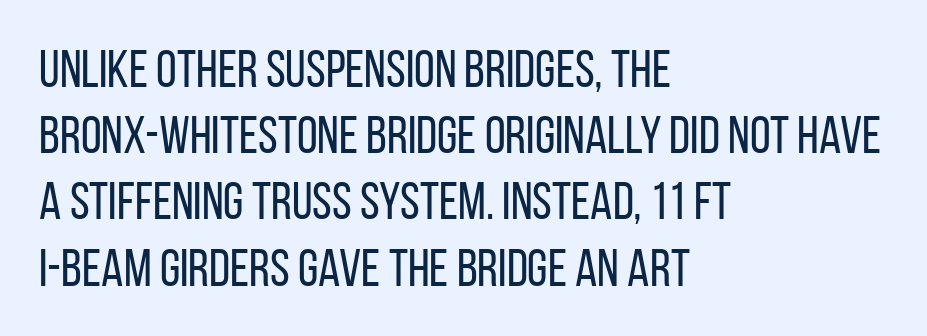
Stroke thickness stays within the range of a standard reading face or lighter. Every row of glyphs begins at an identical x-position on the left. Between one letter and the next there's only the usual sliver of space. Designer's note — italics off, roman on. Lines of text with bare space underneath. What's the leading like? Ordinary, nothing unusual.
